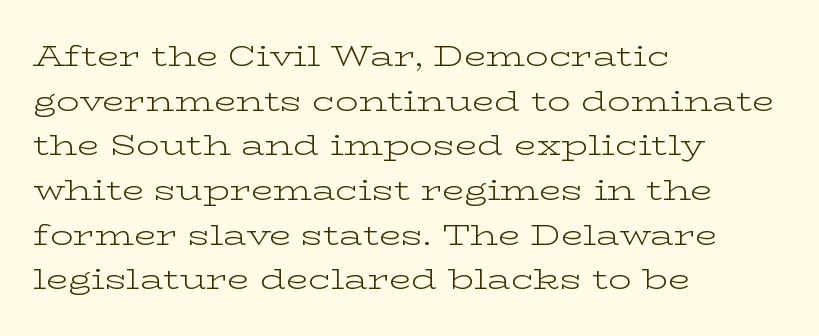
The image shows 29 px light, wide serif type, upright; set left-aligned, normal line spacing (1.54x), normal letter spacing, not underlined; low stroke contrast and a medium x-height.
